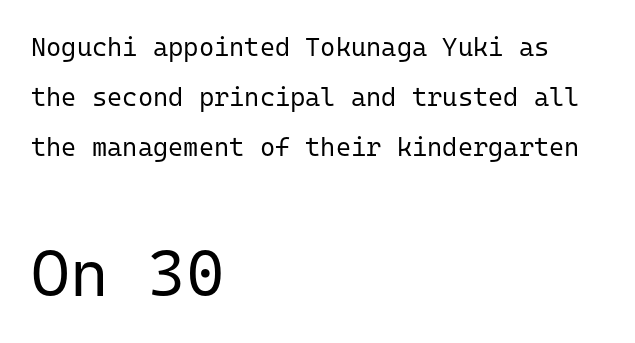
{"serif": "no", "italic": "no", "bold": "no", "weight": "regular", "width": "normal", "stroke_contrast": "low", "x_height": "medium", "monospaced": "yes", "underline": "no", "align": "left", "line_spacing": "loose", "line_spacing_ratio": 1.92, "letter_spacing": "normal", "letter_spacing_em": 0.0, "larger_block": "second", "size_ratio": 2.54, "glyph_px": 66}
